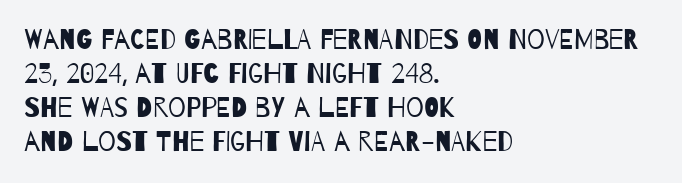
Check the space under the baseline: it is left empty. The face used here is a sans, in the tradition of grotesques and geometrics. The face looks like a standard text weight, possibly lighter. How are the letters spaced? Ordinarily, with no added tracking. Short and long lines alike share a common starting point at left. Do the characters align in a grid? No, the font is proportional.
